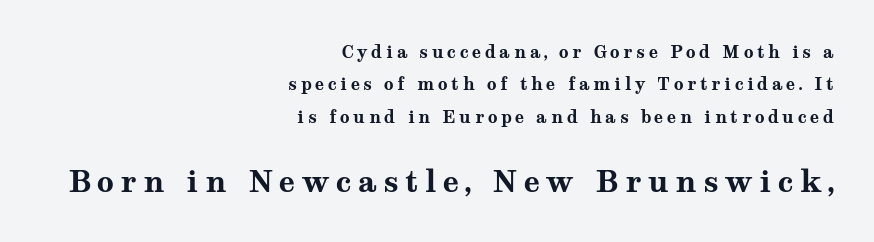
The image shows 30 px bold, wide serif type, upright; set right-aligned, loose line spacing (1.91x), unusually wide letter spacing (+0.21 em), not underlined; the second (bottom) block is 1.76x larger; medium stroke contrast and a medium x-height.
